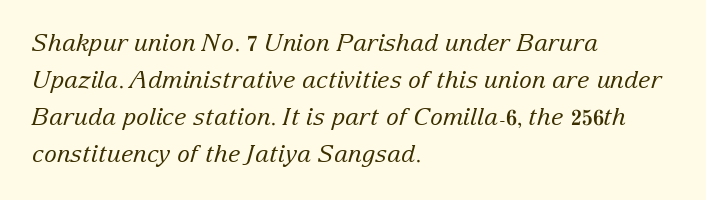
Each new line begins a customary step beneath the previous one. The passage is arranged the way most books set body copy — flush left. The glyphs look as if they've been sheared to an angle. Spacing between characters is what you'd get straight out of the box. This reads as an unemphasized weight, regular at the heaviest.
